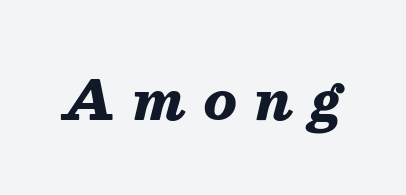
Q: Is the text bold? A: Yes.
Q: Is the text italic (slanted)? A: Yes, it leans right by about 13 degrees.
Q: Is the text underlined? A: No.
Q: Is the spacing between letters normal or unusually wide? A: Unusually wide.
Q: Width (condensed, normal, or wide)? A: Normal.
Q: Stroke contrast? A: Medium.
Q: x-height? A: Medium.
Q: Monospaced? A: No.
